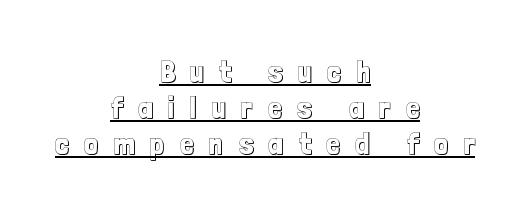
Q: Is the text italic (slanted)? A: No, it is upright.
Q: Is the text underlined? A: Yes.
Q: How is the paragraph aligned? A: Centered.
Q: Is the spacing between letters normal or unusually wide? A: Unusually wide.
Q: Width (condensed, normal, or wide)? A: Condensed.
Q: x-height? A: Medium.
Q: Monospaced? A: No.
